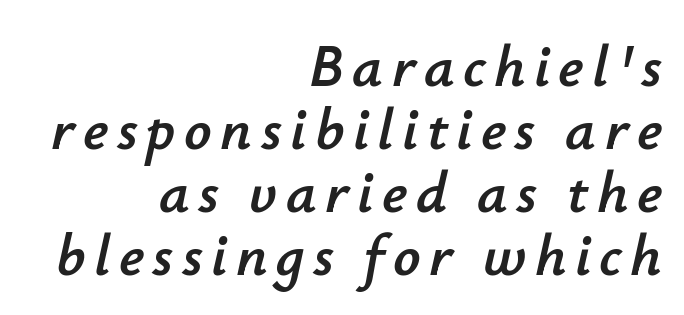
The image shows 60 px text type, italic (leaning right); set right-aligned, tight line spacing (1.05x), not underlined; low stroke contrast and a small x-height.
